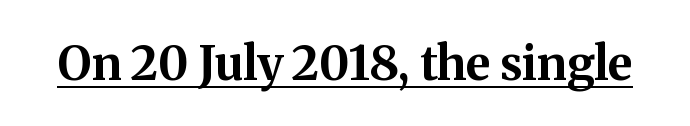
Q: Is the text bold? A: Yes.
Q: Is the text italic (slanted)? A: No, it is upright.
Q: Is the typeface a serif or a sans-serif typeface? A: Serif.
Q: Is the text underlined? A: Yes.
Q: Is the spacing between letters normal or unusually wide? A: Normal.
Q: Width (condensed, normal, or wide)? A: Normal.
Q: Stroke contrast? A: Medium.
Q: x-height? A: Medium.
Q: Monospaced? A: No.
